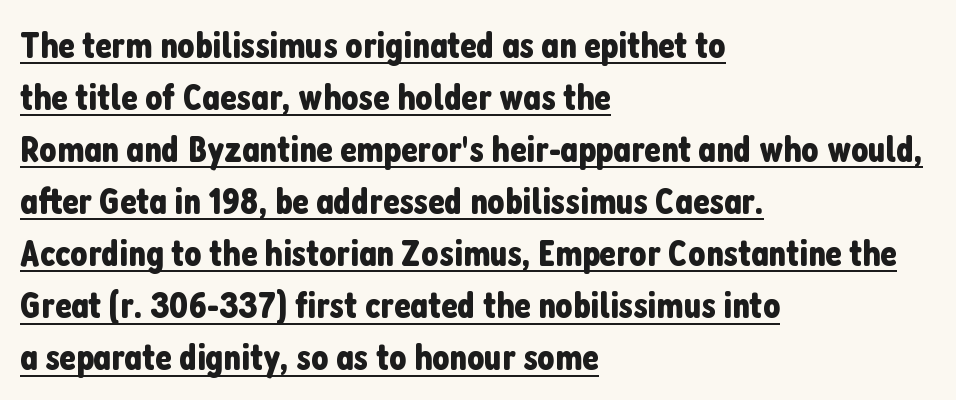
The image shows 38 px condensed sans-serif type, upright; set left-aligned, normal line spacing (1.37x), normal letter spacing, underlined; low stroke contrast and a medium x-height.
